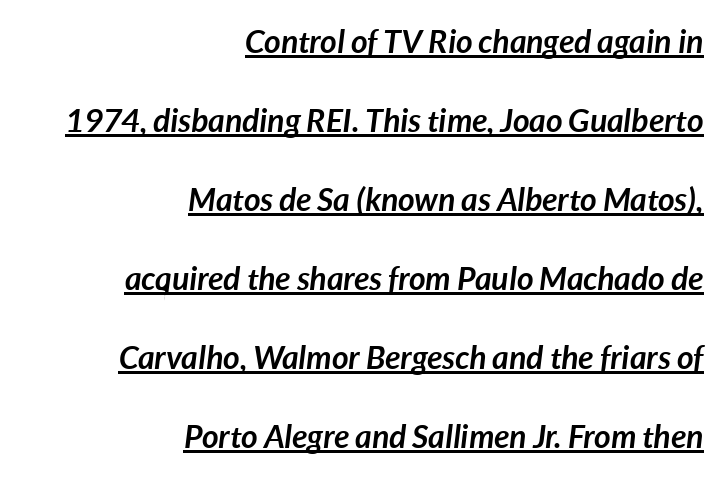
Q: Is the text bold? A: Yes.
Q: Is the text italic (slanted)? A: Yes, it leans right by about 7 degrees.
Q: Is the text underlined? A: Yes.
Q: How is the paragraph aligned? A: Right-aligned.
Q: Is the spacing between letters normal or unusually wide? A: Normal.
Q: Is the spacing between lines tight, normal or loose? A: Loose.
Q: Width (condensed, normal, or wide)? A: Normal.
Q: Stroke contrast? A: Low.
Q: x-height? A: Medium.
Q: Monospaced? A: No.
